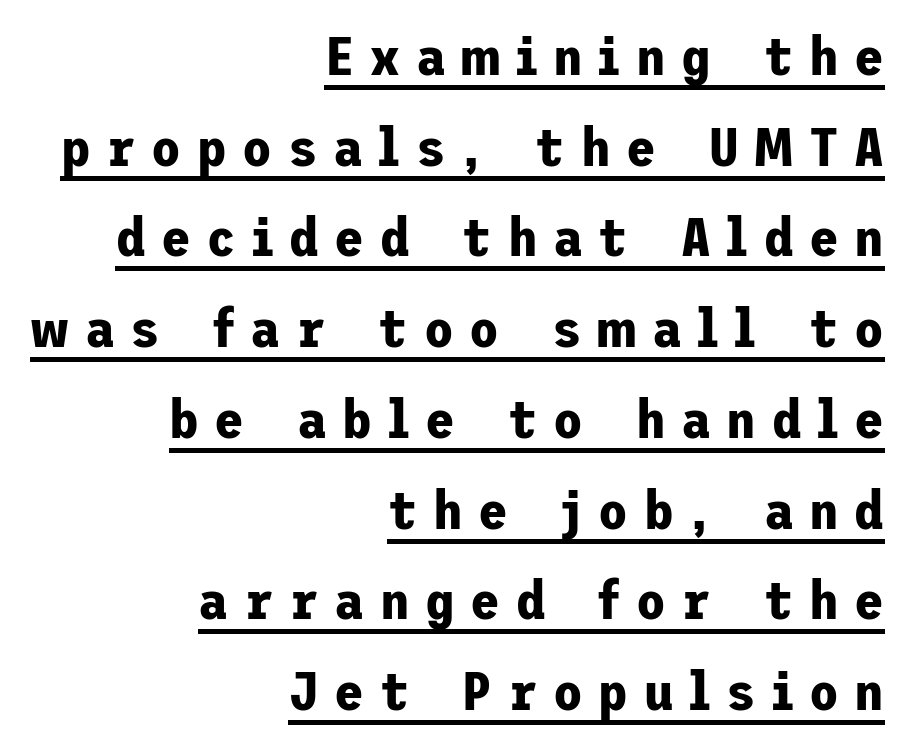
The image shows 54 px bold sans-serif type, upright; set right-aligned, normal line spacing (1.68x), unusually wide letter spacing (+0.29 em), underlined; low stroke contrast and a medium x-height.
